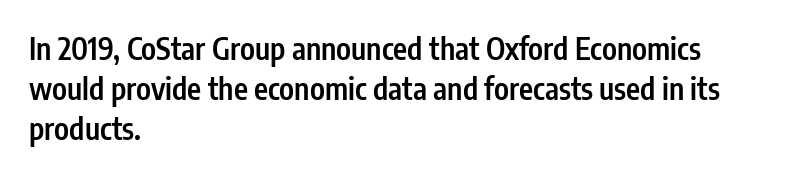
Q: Is the text bold? A: Semi-bold.
Q: Is the text italic (slanted)? A: No, it is upright.
Q: Is the typeface a serif or a sans-serif typeface? A: Sans-serif.
Q: Is the text underlined? A: No.
Q: How is the paragraph aligned? A: Left-aligned.
Q: Is the spacing between letters normal or unusually wide? A: Normal.
Q: Is the spacing between lines tight, normal or loose? A: Normal.
Q: Width (condensed, normal, or wide)? A: Condensed.
Q: Stroke contrast? A: Low.
Q: x-height? A: Medium.
Q: Monospaced? A: No.
